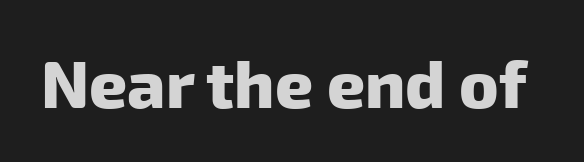
Heavy-handed strokes throughout: this text is bold. The rendering uses natural spacing where letterforms have individual widths. The baseline area is clear. What kind of face is this? One without serifs — a sans.
